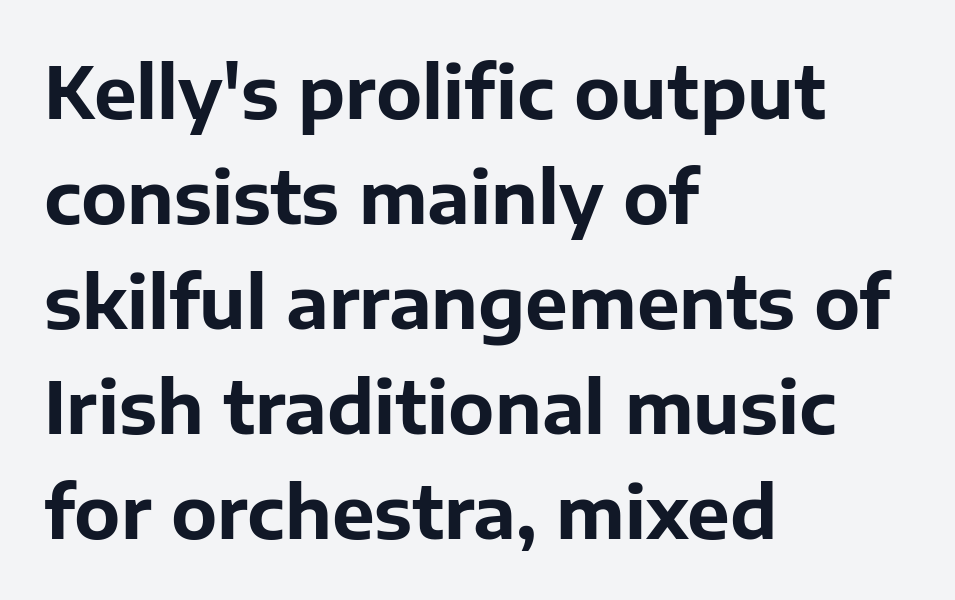
The image shows 72 px bold sans-serif type, upright; set left-aligned, normal line spacing (1.46x), normal letter spacing, not underlined; low stroke contrast and a medium x-height.
